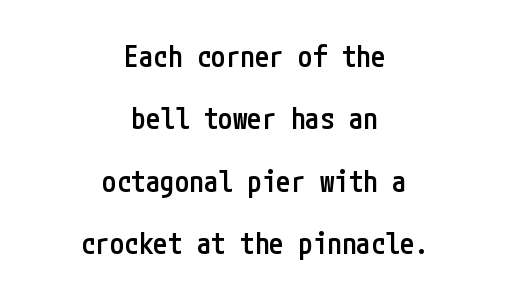
Q: Is the text bold? A: Semi-bold.
Q: Is the text italic (slanted)? A: No, it is upright.
Q: Is the typeface a serif or a sans-serif typeface? A: Sans-serif.
Q: Is the text underlined? A: No.
Q: How is the paragraph aligned? A: Centered.
Q: Is the spacing between letters normal or unusually wide? A: Normal.
Q: Is the spacing between lines tight, normal or loose? A: Loose.
Q: Width (condensed, normal, or wide)? A: Condensed.
Q: Stroke contrast? A: Low.
Q: x-height? A: Medium.
